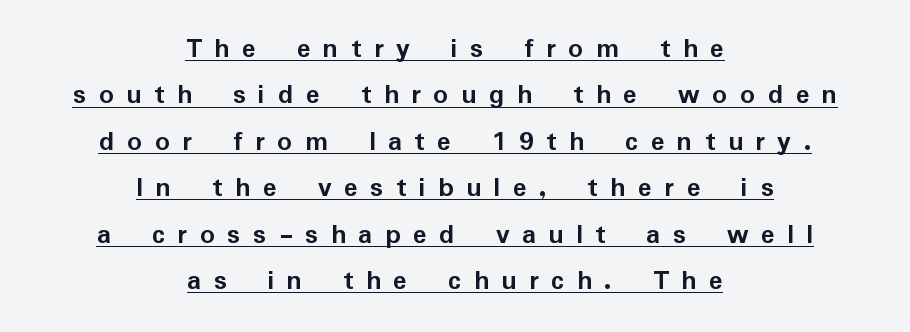
The image shows 29 px semibold sans-serif type, upright; set centered, normal line spacing (1.6x), unusually wide letter spacing (+0.43 em), underlined; low stroke contrast and a medium x-height.
